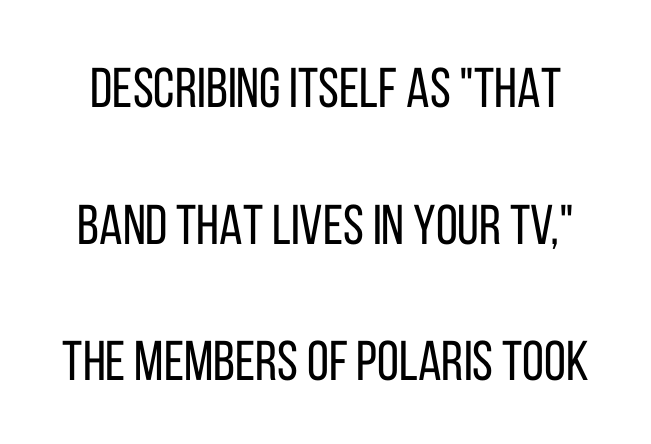
Q: Is the text bold? A: No.
Q: Is the text italic (slanted)? A: No, it is upright.
Q: Is the typeface a serif or a sans-serif typeface? A: Sans-serif.
Q: Is the text underlined? A: No.
Q: Is the spacing between letters normal or unusually wide? A: Normal.
Q: Is the spacing between lines tight, normal or loose? A: Loose.
Q: Width (condensed, normal, or wide)? A: Condensed.
Q: Stroke contrast? A: Low.
Q: x-height? A: Large.
Q: Monospaced? A: No.
